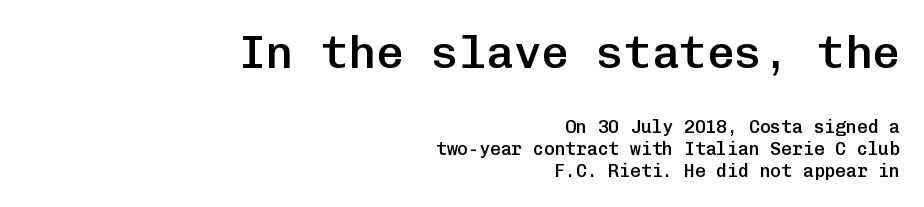
The image shows 46 px semibold sans-serif type, upright, monospaced; set right-aligned, line spacing 1.21x, normal letter spacing, not underlined; the first (top) block is 2.56x larger; low stroke contrast and a medium x-height.
